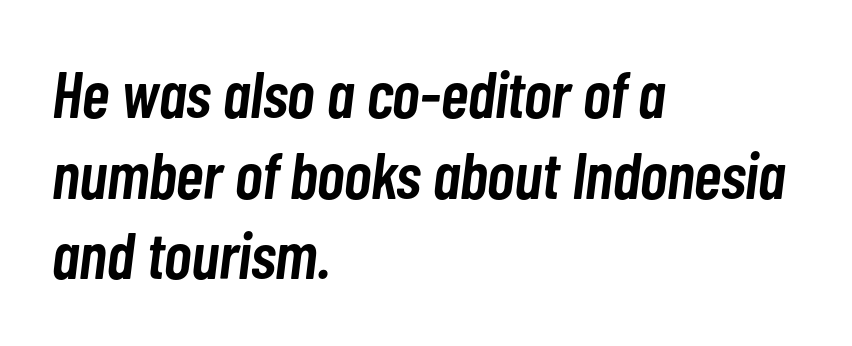
{"italic": "yes", "lean": "right", "slant_degrees": 7, "bold": "semi", "weight": "semibold", "width": "condensed", "stroke_contrast": "low", "x_height": "medium", "monospaced": "no", "underline": "no", "align": "left", "line_spacing_ratio": 1.22, "letter_spacing": "normal", "letter_spacing_em": 0.0, "glyph_px": 66}
